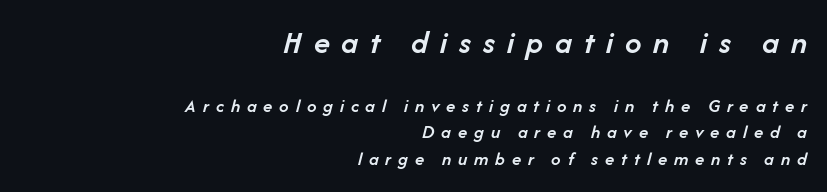
The image shows 33 px semibold type, italic (leaning right); set right-aligned, normal line spacing (1.4x), unusually wide letter spacing (+0.36 em), not underlined; the first (top) block is 1.74x larger; low stroke contrast and a medium x-height.
